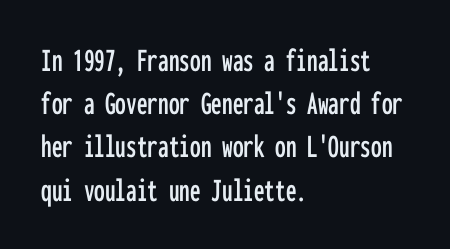
Nothing sits at the stroke ends, so this counts as sans-serif. Rule under the text: the space is simply empty. Characters remain perfectly vertical along every line. The text block is weighted toward the left margin, trailing off unevenly rightward. The letters sit at their default tracking, neither squeezed nor spread.
